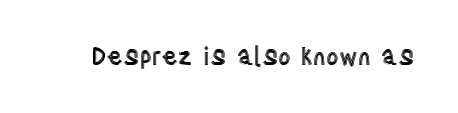
{"italic": "no", "underline": "no", "letter_spacing": "normal", "letter_spacing_em": 0.0, "glyph_px": 24}
